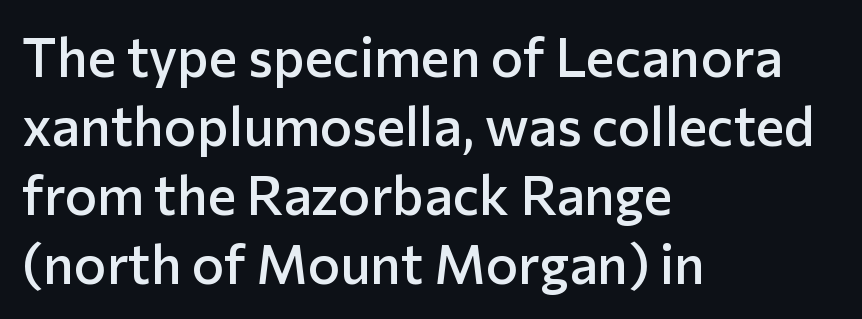
Q: Is the text bold? A: Semi-bold.
Q: Is the text italic (slanted)? A: No, it is upright.
Q: Is the typeface a serif or a sans-serif typeface? A: Sans-serif.
Q: Is the text underlined? A: No.
Q: How is the paragraph aligned? A: Left-aligned.
Q: Is the spacing between letters normal or unusually wide? A: Normal.
Q: Is the spacing between lines tight, normal or loose? A: Normal.
Q: Width (condensed, normal, or wide)? A: Normal.
Q: Stroke contrast? A: Low.
Q: x-height? A: Medium.
Q: Monospaced? A: No.
